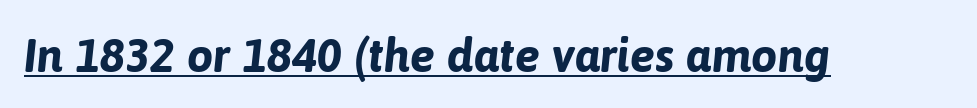
The image shows 47 px bold type, italic (leaning right); set normal letter spacing, underlined; low stroke contrast and a medium x-height.
